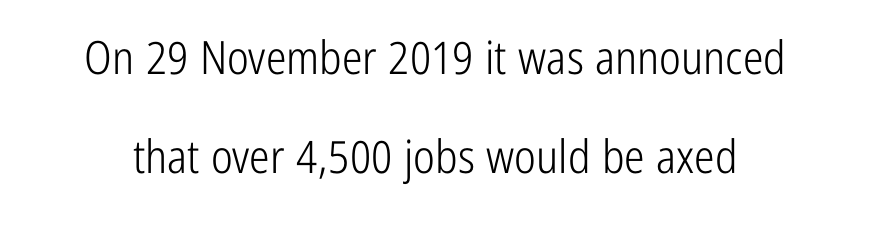
A typesetter would mark this as roman, not italic. Do the characters align in a grid? No, the font is proportional. Caption: standard tracking, unaltered. Unlike a traditional serif, this face leaves its strokes unadorned. Quick note: interline space is abundant. The gap between lines stays unmarked.
